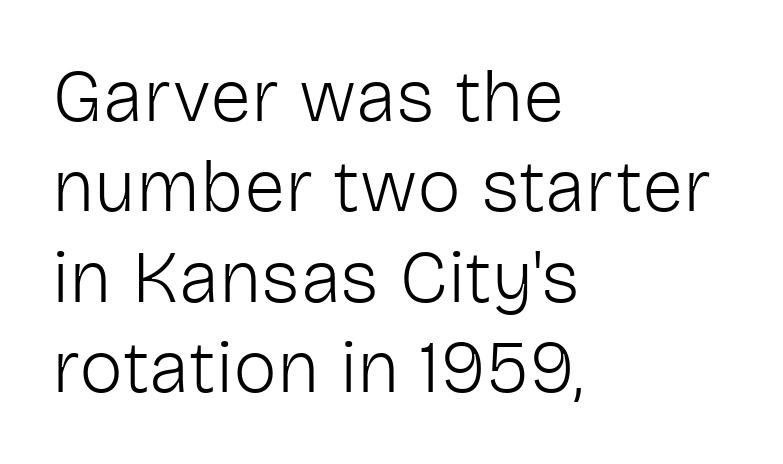
Q: Is the text bold? A: No.
Q: Is the text italic (slanted)? A: No, it is upright.
Q: Is the typeface a serif or a sans-serif typeface? A: Sans-serif.
Q: Is the text underlined? A: No.
Q: How is the paragraph aligned? A: Left-aligned.
Q: Is the spacing between letters normal or unusually wide? A: Normal.
Q: Width (condensed, normal, or wide)? A: Normal.
Q: Stroke contrast? A: Low.
Q: x-height? A: Medium.
Q: Monospaced? A: No.
